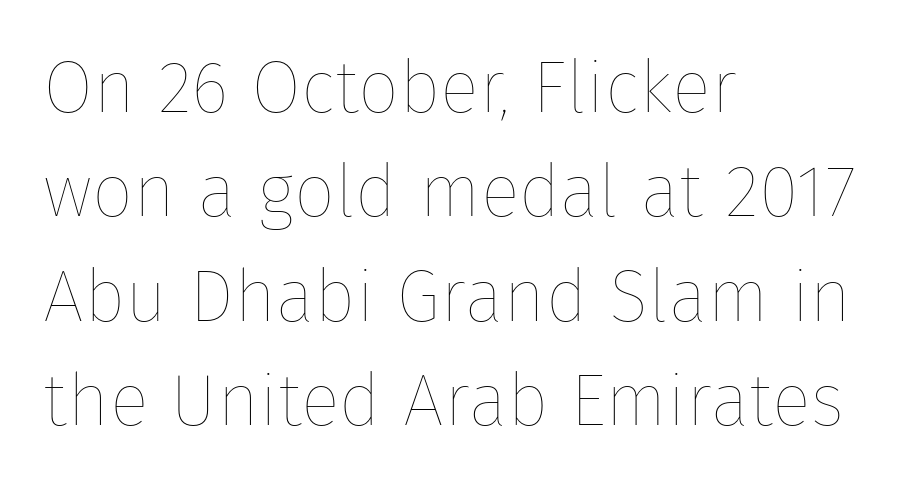
{"italic": "no", "bold": "no", "weight": "thin", "width": "normal", "stroke_contrast": "low", "x_height": "medium", "monospaced": "no", "underline": "no", "align": "left", "line_spacing": "normal", "line_spacing_ratio": 1.43, "letter_spacing": "normal", "letter_spacing_em": 0.0, "glyph_px": 73}
